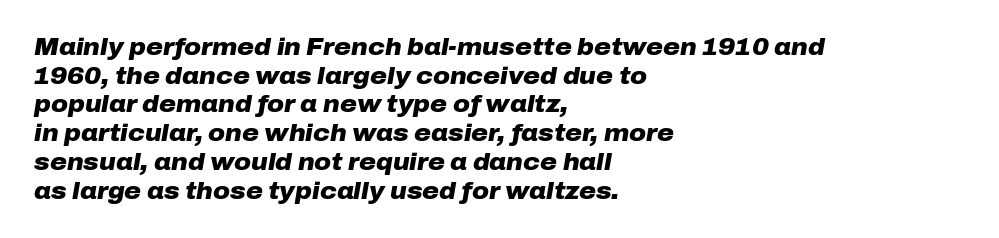
The image shows 23 px bold type, italic (leaning right); set left-aligned, normal line spacing (1.25x), normal letter spacing, not underlined.
